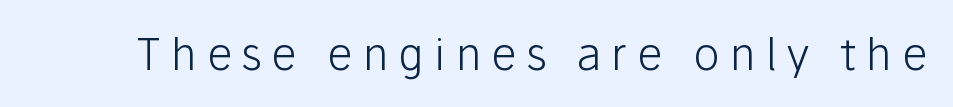
Q: Is the text bold? A: No.
Q: Is the text italic (slanted)? A: No, it is upright.
Q: Is the typeface a serif or a sans-serif typeface? A: Sans-serif.
Q: Is the text underlined? A: No.
Q: Is the spacing between letters normal or unusually wide? A: Unusually wide.
Q: Width (condensed, normal, or wide)? A: Normal.
Q: Stroke contrast? A: Low.
Q: x-height? A: Medium.
Q: Monospaced? A: No.
